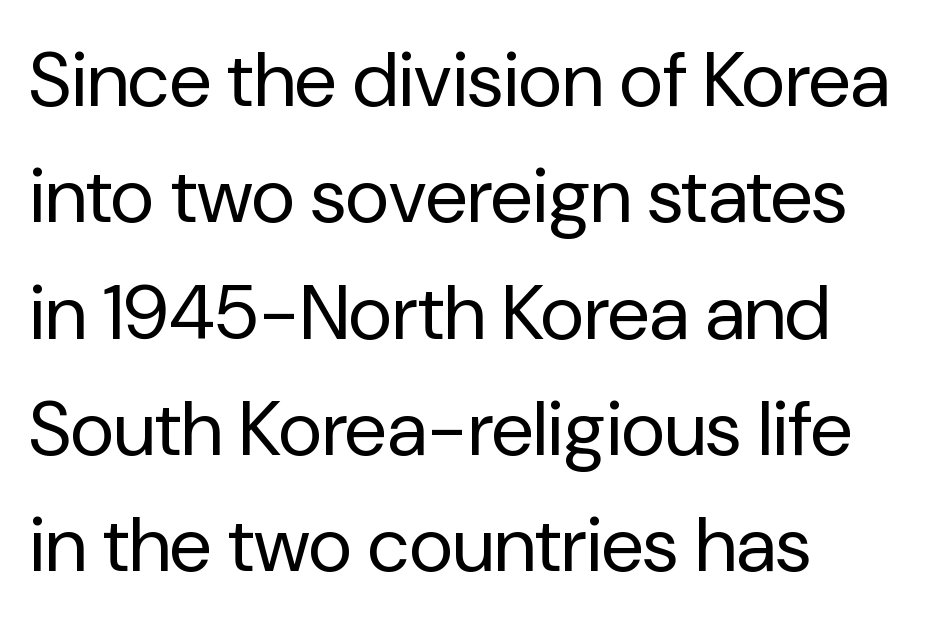
Q: Is the text bold? A: No.
Q: Is the text italic (slanted)? A: No, it is upright.
Q: Is the typeface a serif or a sans-serif typeface? A: Sans-serif.
Q: Is the text underlined? A: No.
Q: How is the paragraph aligned? A: Left-aligned.
Q: Is the spacing between letters normal or unusually wide? A: Normal.
Q: Is the spacing between lines tight, normal or loose? A: Normal.
Q: Width (condensed, normal, or wide)? A: Normal.
Q: Stroke contrast? A: Low.
Q: x-height? A: Medium.
Q: Monospaced? A: No.
